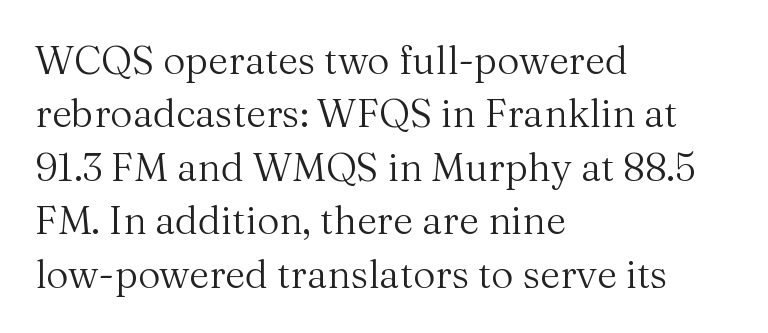
The image shows 39 px regular-weight serif type, upright; set left-aligned, normal line spacing (1.37x), normal letter spacing, not underlined; medium stroke contrast and a medium x-height.
